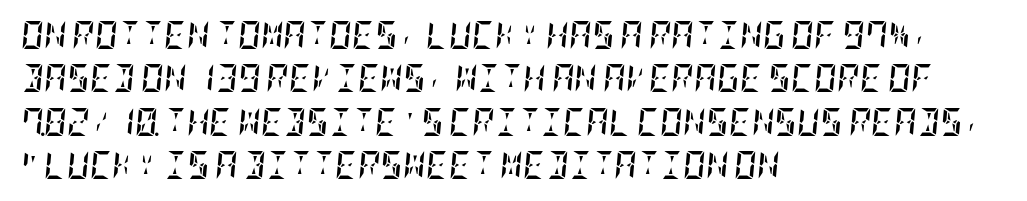
The gaps between neighbouring characters are ordinary and unremarkable. In terms of posture, this sample is oblique. These lines sit exactly where default settings would place them. The paragraph shown leans on its left margin. The letters are bold, with thick, heavy strokes. Honestly, there is no underline to notice here at all.
